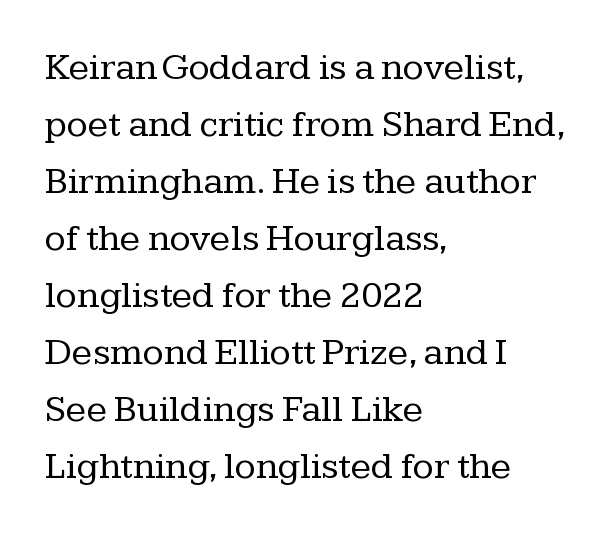
Q: Is the text bold? A: No.
Q: Is the text italic (slanted)? A: No, it is upright.
Q: Is the typeface a serif or a sans-serif typeface? A: Serif.
Q: Is the text underlined? A: No.
Q: How is the paragraph aligned? A: Left-aligned.
Q: Is the spacing between letters normal or unusually wide? A: Normal.
Q: Is the spacing between lines tight, normal or loose? A: Normal.
Q: Width (condensed, normal, or wide)? A: Normal.
Q: Stroke contrast? A: Low.
Q: x-height? A: Medium.
Q: Monospaced? A: No.
